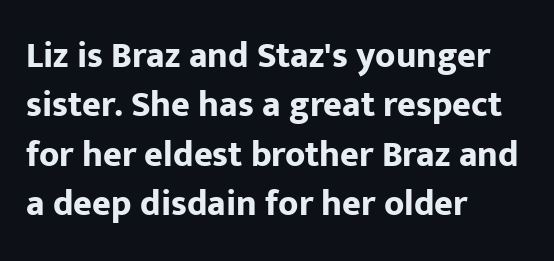
Vertical strokes here are truly vertical. Stroke thickness is high; the sample reads as a true bold. The typesetter chose a ragged-right arrangement here. Stroke terminals: plain, sans-serif.
